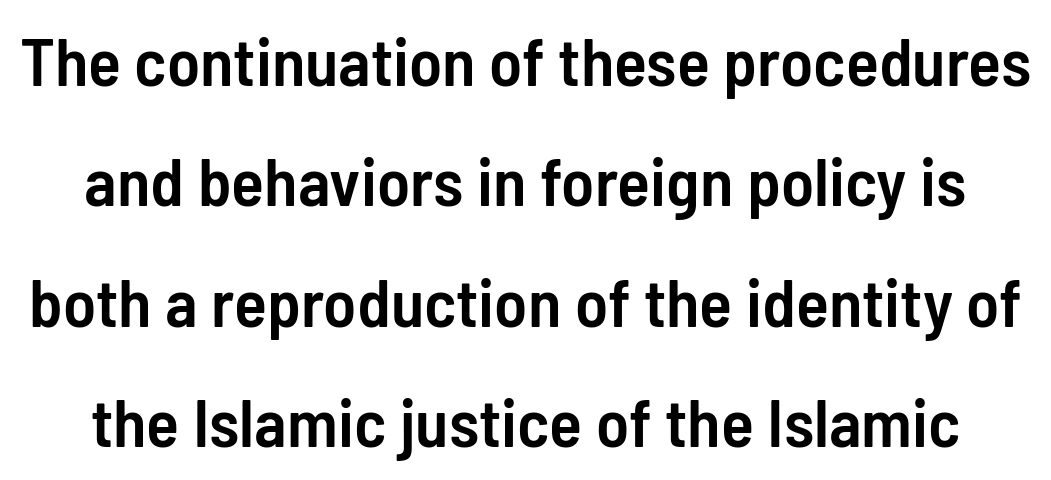
Nobody drew a line under any word here. Weight: semibold (demi). The designer went with a sans here, leaving each stem footless. Default kerning and tracking; the words read as compact shapes. If you drew a line through each stem, it would be perfectly vertical. Character widths vary here, with narrow letters taking less room than wide ones.
